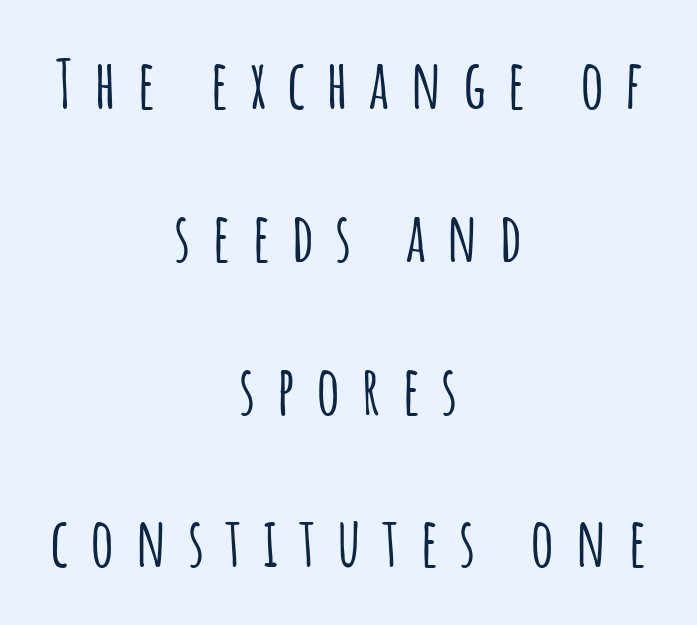
Q: Is the text italic (slanted)? A: No, it is upright.
Q: Is the typeface a serif or a sans-serif typeface? A: Sans-serif.
Q: Is the text underlined? A: No.
Q: How is the paragraph aligned? A: Centered.
Q: Is the spacing between letters normal or unusually wide? A: Unusually wide.
Q: Is the spacing between lines tight, normal or loose? A: Loose.
Q: Width (condensed, normal, or wide)? A: Condensed.
Q: Stroke contrast? A: Low.
Q: x-height? A: Large.
Q: Monospaced? A: No.
